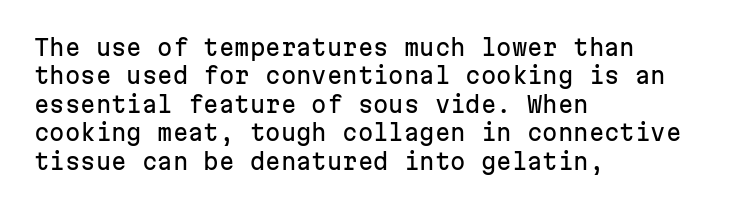
{"italic": "no", "underline": "no", "align": "left", "line_spacing": "normal", "line_spacing_ratio": 1.29, "letter_spacing": "normal", "letter_spacing_em": 0.0, "glyph_px": 22}
